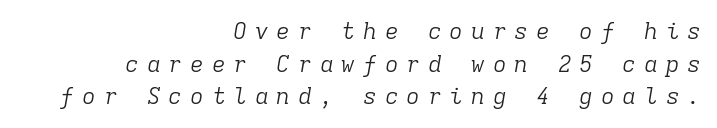
{"italic": "yes", "lean": "right", "slant_degrees": 9, "bold": "no", "underline": "no", "align": "right", "line_spacing": "normal", "line_spacing_ratio": 1.42, "letter_spacing": "wide", "letter_spacing_em": 0.34, "glyph_px": 23}
